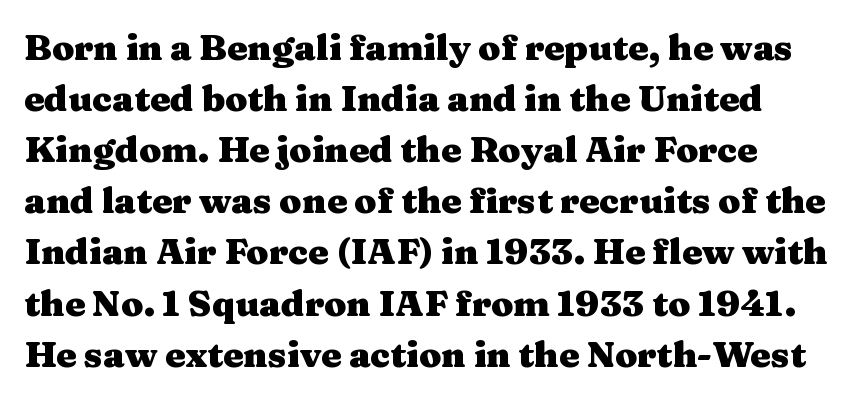
Observe the serifs anchoring each vertical stroke in this sample. Does the leading feel generous? No, just average. Characters follow at the spacing the type designer built in. You could not count columns in this text — the font is proportionally spaced.
